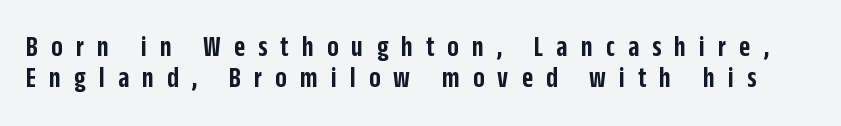
Note the varied advance widths — an 'i' is clearly narrower than an 'm'. Posture: upright roman. Serifs: no, the terminals of the letterforms are clean. Between one letter and the next there's a generous, obvious gap.
